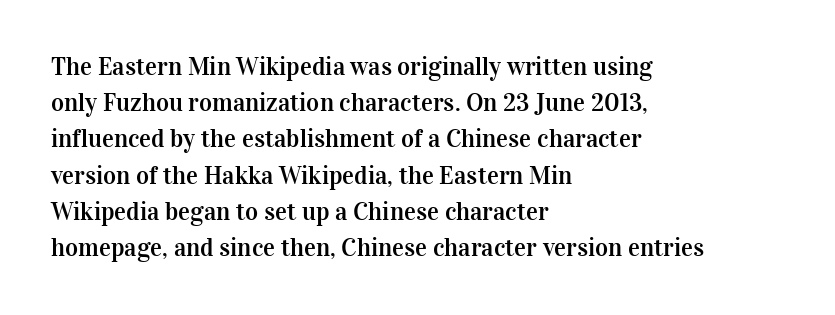
This sample keeps an unexceptional amount of space between lines. Characters follow at the spacing the type designer built in. Leftover space on each line is placed entirely after the last word. Nobody drew a line under any word here. The font's upright variant was chosen for this text.
